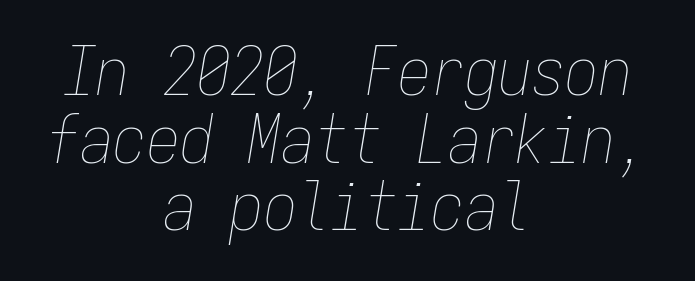
{"italic": "yes", "lean": "right", "slant_degrees": 9, "bold": "no", "weight": "thin", "width": "condensed", "stroke_contrast": "low", "x_height": "medium", "monospaced": "yes", "underline": "no", "align": "center", "line_spacing": "tight", "line_spacing_ratio": 1.01, "letter_spacing": "normal", "letter_spacing_em": 0.0, "glyph_px": 67}
